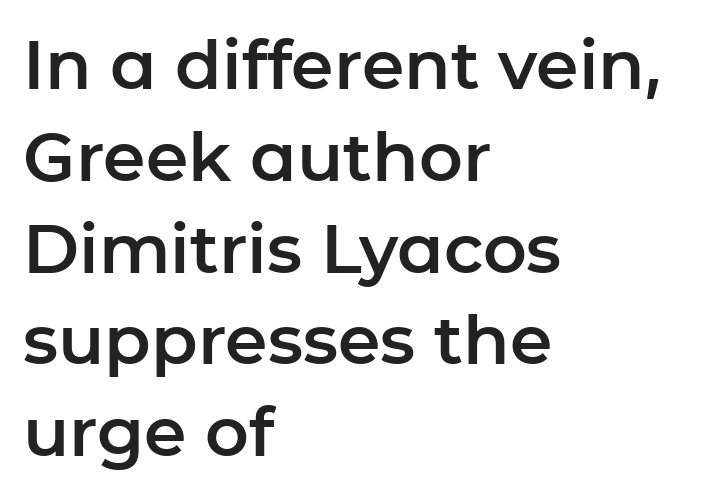
The foot of each line stays bare and open. The text was rendered using a sans face with plain stroke endings. Each letter keeps its own natural width here, so spacing adapts to shape. Quick note: interline space is typical. The gaps between neighbouring characters are ordinary and unremarkable.
